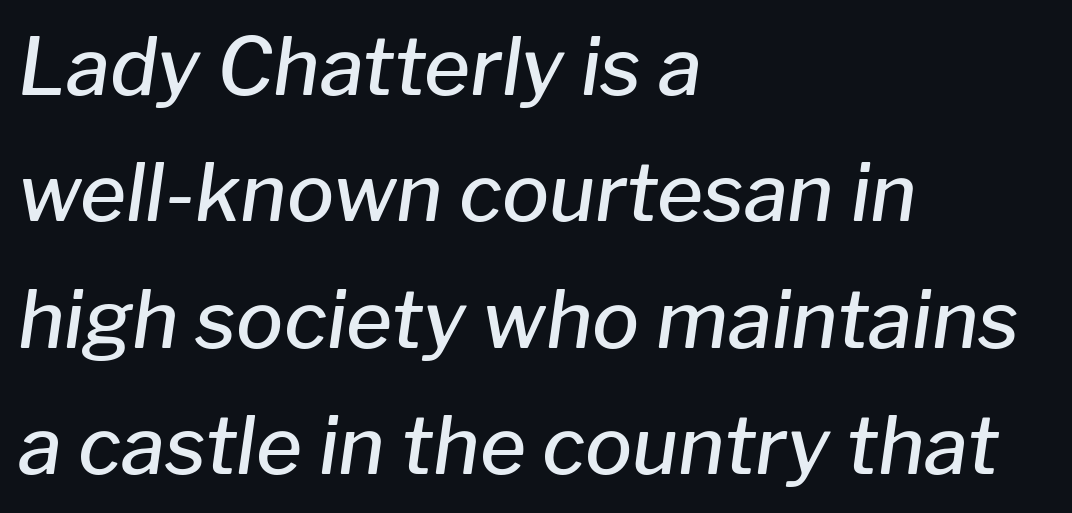
Q: Is the text bold? A: Semi-bold.
Q: Is the text italic (slanted)? A: Yes, it leans right by about 8 degrees.
Q: Is the text underlined? A: No.
Q: How is the paragraph aligned? A: Left-aligned.
Q: Is the spacing between letters normal or unusually wide? A: Normal.
Q: Is the spacing between lines tight, normal or loose? A: Normal.
Q: Width (condensed, normal, or wide)? A: Normal.
Q: Stroke contrast? A: Low.
Q: x-height? A: Medium.
Q: Monospaced? A: No.
